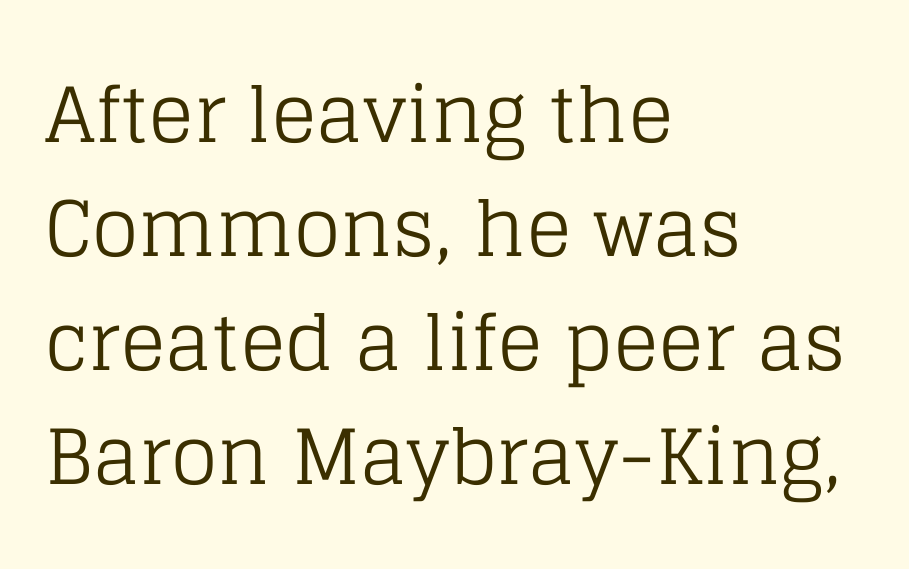
Q: Is the text bold? A: No.
Q: Is the text italic (slanted)? A: No, it is upright.
Q: Is the typeface a serif or a sans-serif typeface? A: Serif.
Q: Is the text underlined? A: No.
Q: How is the paragraph aligned? A: Left-aligned.
Q: Is the spacing between letters normal or unusually wide? A: Normal.
Q: Is the spacing between lines tight, normal or loose? A: Normal.
Q: Width (condensed, normal, or wide)? A: Normal.
Q: Stroke contrast? A: Low.
Q: x-height? A: Large.
Q: Monospaced? A: No.
